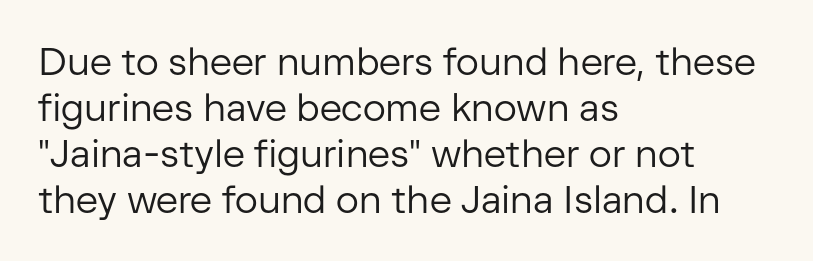
The image shows 38 px regular-weight sans-serif type, upright; set left-aligned, line spacing 1.21x, normal letter spacing, not underlined; low stroke contrast and a medium x-height.
